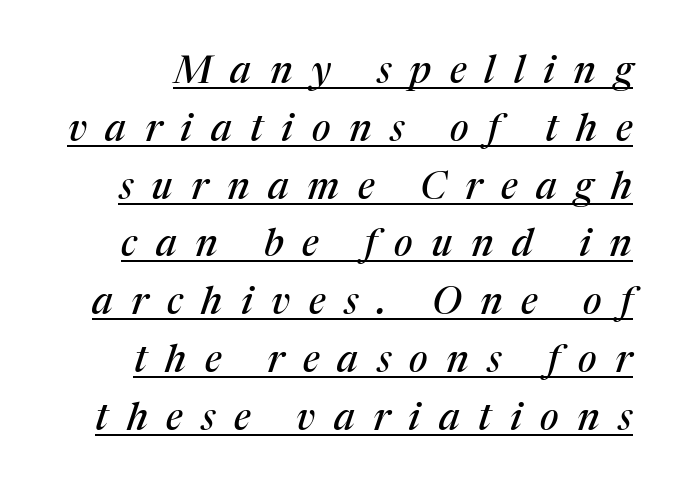
Each letter's strokes conclude with small projecting serifs. When letters slant like this, we call the style italic. Is there much room between lines? A standard amount, neither cramped nor airy. The rendering uses natural spacing where letterforms have individual widths.
